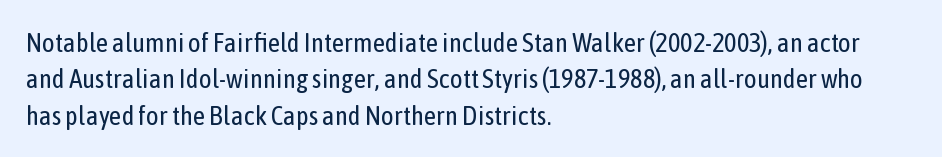
The image shows 27 px text type, upright; set left-aligned, normal line spacing (1.35x), normal letter spacing, not underlined.
